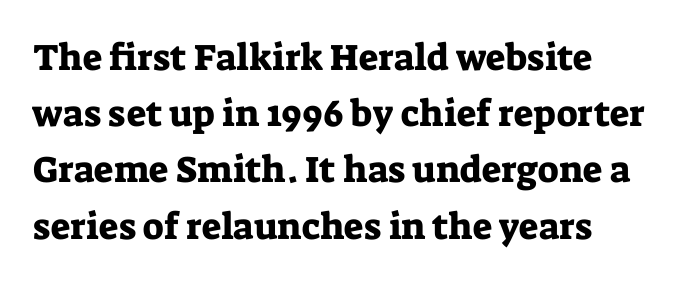
The image shows 37 px serif type, upright; set normal line spacing (1.52x), normal letter spacing, not underlined; low stroke contrast and a medium x-height.
